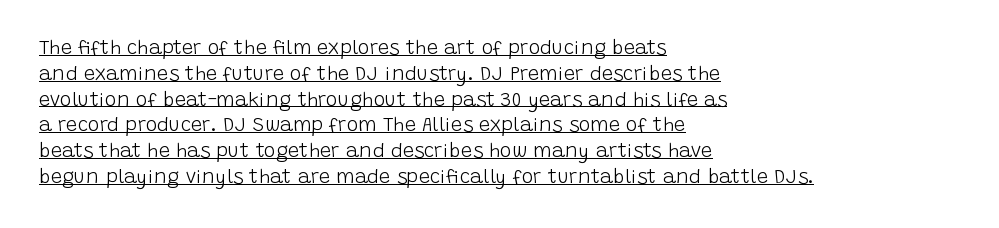
Casual observation: everything's shoved over to the left. Descenders here cross a horizontal rule under the line. This is the regular roman posture of the typeface. The letterforms sit shoulder to shoulder at normal distance.
